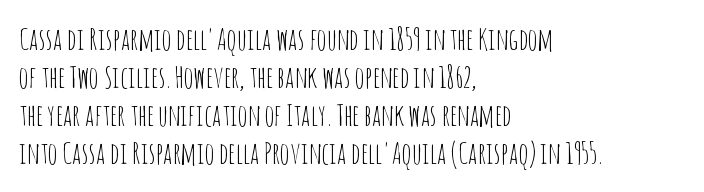
{"serif": "no", "italic": "no", "bold": "no", "weight": "thin", "width": "condensed", "stroke_contrast": "low", "x_height": "large", "monospaced": "no", "underline": "no", "align": "left", "line_spacing": "normal", "line_spacing_ratio": 1.27, "letter_spacing": "normal", "letter_spacing_em": 0.0, "glyph_px": 30}
